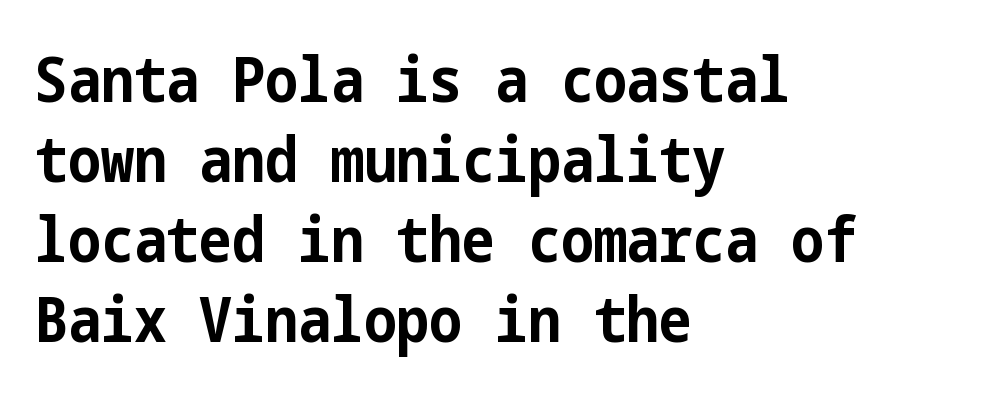
Q: Is the text bold? A: Yes.
Q: Is the text italic (slanted)? A: No, it is upright.
Q: Is the typeface a serif or a sans-serif typeface? A: Sans-serif.
Q: Is the text underlined? A: No.
Q: How is the paragraph aligned? A: Left-aligned.
Q: Is the spacing between letters normal or unusually wide? A: Normal.
Q: Is the spacing between lines tight, normal or loose? A: Normal.
Q: Width (condensed, normal, or wide)? A: Condensed.
Q: Stroke contrast? A: Low.
Q: x-height? A: Medium.
